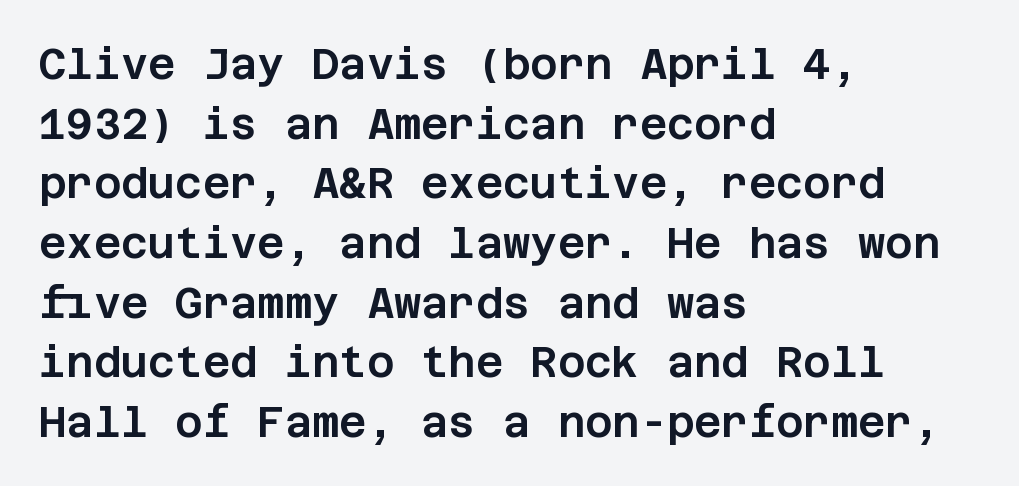
Typographically, this falls in the sans-serif category. The area under the type is left untouched. A roman cut, with each character standing at attention. One-word summary of the alignment: left.
